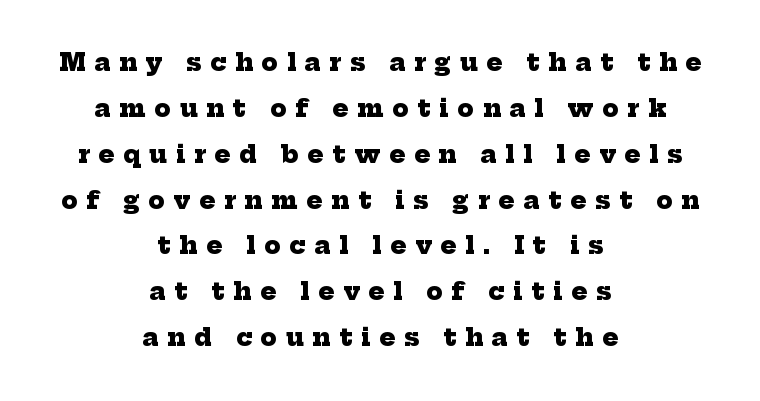
{"bold": "yes", "underline": "no", "align": "center", "line_spacing": "loose", "line_spacing_ratio": 1.91, "letter_spacing": "wide", "letter_spacing_em": 0.36, "glyph_px": 24}
